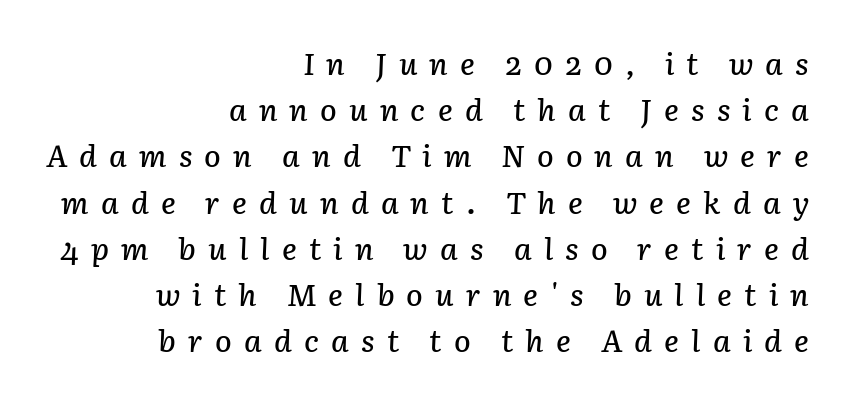
{"italic": "yes", "lean": "right", "slant_degrees": 3, "width": "normal", "stroke_contrast": "low", "x_height": "medium", "monospaced": "no", "underline": "no", "align": "right", "line_spacing": "normal", "line_spacing_ratio": 1.49, "letter_spacing": "wide", "letter_spacing_em": 0.39, "glyph_px": 31}
